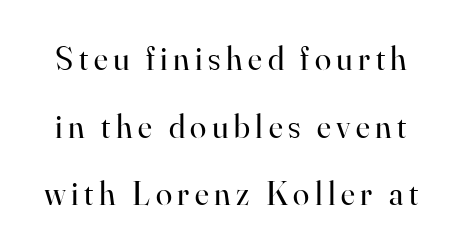
The space between consecutive lines is lavish. Old-style or modern, the face here clearly has serifs. The passage shown is not underscored anywhere. Weight: in the light-to-regular range. The letters stand straight up with perfectly vertical stems.
